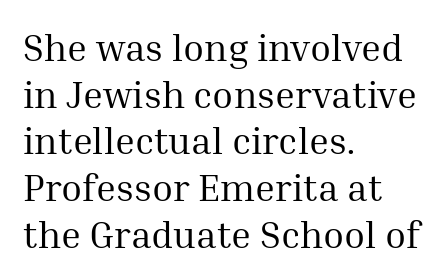
The image shows 38 px regular-weight serif type, upright; set left-aligned, line spacing 1.23x, normal letter spacing, not underlined; medium stroke contrast and a medium x-height.
